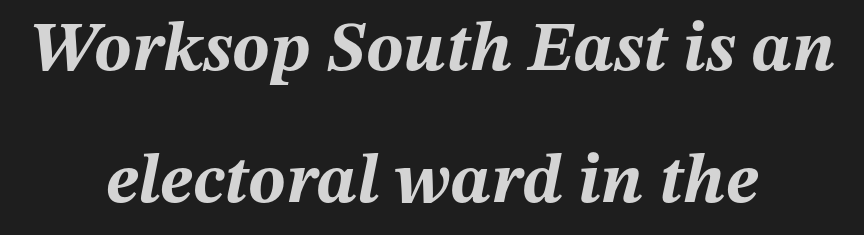
Bare-footed words on every line. Both edges are ragged and mirror each other, which tells us the setting is centered. The face used here has a pronounced slope to its letters. How are the letters spaced? Ordinarily, with no added tracking. You'd pick this weight for a headline — it's a proper bold. The passage shown is typed in a proportional face where columns would drift.
